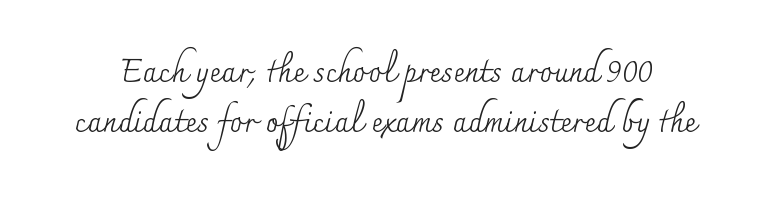
The image shows 32 px regular-weight serif type; set normal line spacing (1.55x), normal letter spacing, not underlined; medium stroke contrast and a small x-height.
